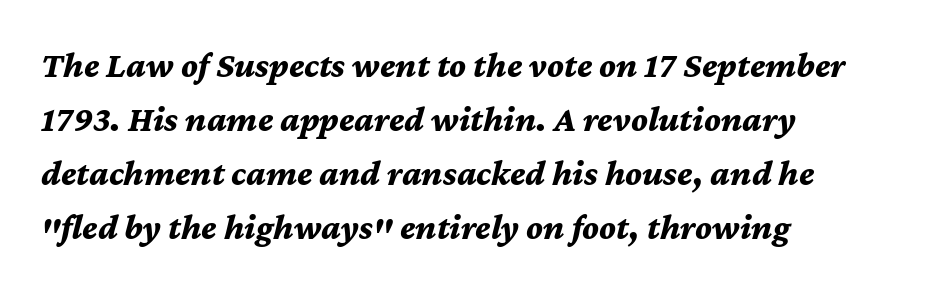
Think of a printed novel: that variable character pitch is what you see here. The glyphs have the mass of a bold cut. The text block is weighted toward the left margin, trailing off unevenly rightward. Compared with typical paragraphs, the rows here are spaced about the same. The letters are slanted; this is an italic face.
